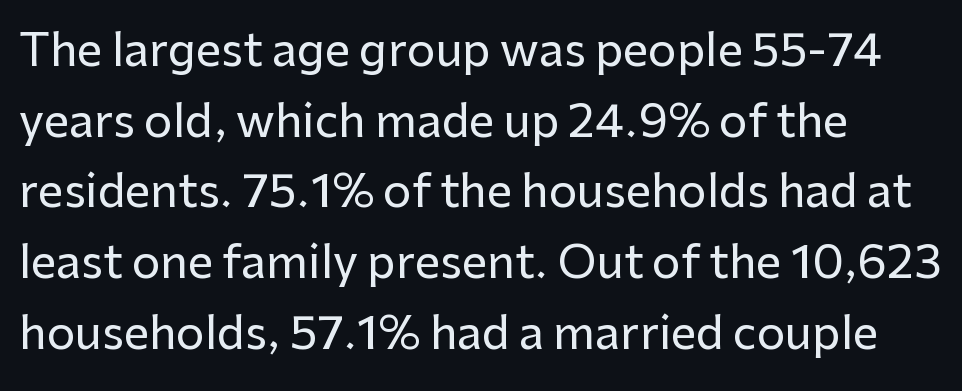
The image shows 45 px sans-serif type, upright; set left-aligned, normal line spacing (1.57x), normal letter spacing, not underlined; low stroke contrast and a medium x-height.
